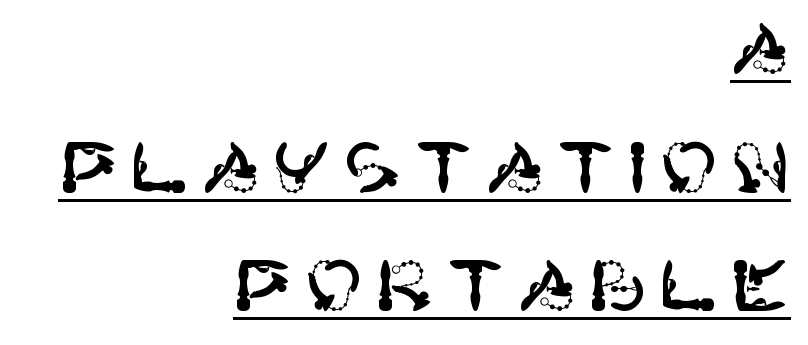
Q: Is the text italic (slanted)? A: No, it is upright.
Q: Is the typeface a serif or a sans-serif typeface? A: Sans-serif.
Q: Is the text underlined? A: Yes.
Q: How is the paragraph aligned? A: Right-aligned.
Q: Is the spacing between lines tight, normal or loose? A: Normal.
Q: Width (condensed, normal, or wide)? A: Normal.
Q: Stroke contrast? A: High.
Q: x-height? A: Large.
